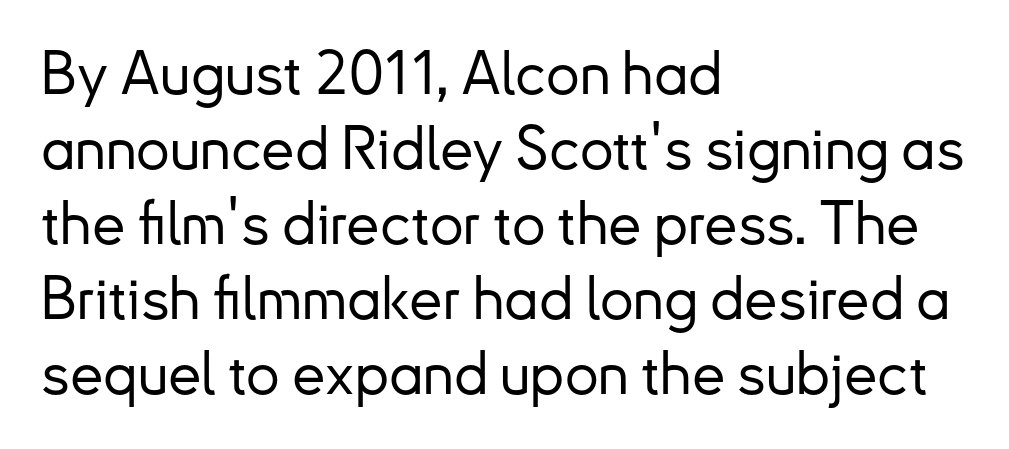
Q: Is the text italic (slanted)? A: No, it is upright.
Q: Is the typeface a serif or a sans-serif typeface? A: Sans-serif.
Q: Is the text underlined? A: No.
Q: How is the paragraph aligned? A: Left-aligned.
Q: Is the spacing between letters normal or unusually wide? A: Normal.
Q: Is the spacing between lines tight, normal or loose? A: Normal.
Q: Width (condensed, normal, or wide)? A: Normal.
Q: Stroke contrast? A: Low.
Q: x-height? A: Small.
Q: Monospaced? A: No.
